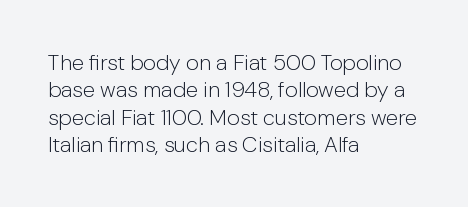
{"italic": "no", "bold": "no", "underline": "no", "align": "left", "line_spacing_ratio": 1.24, "letter_spacing": "normal", "letter_spacing_em": 0.0, "glyph_px": 22}
